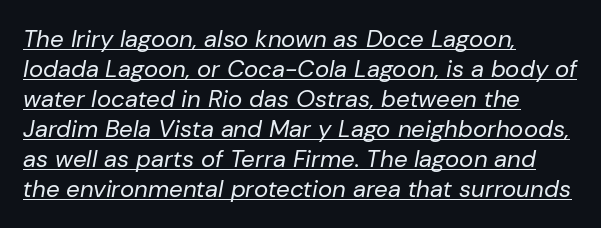
Casual observation: everything's shoved over to the left. An italicized treatment has been applied to the whole sample. The horizontal fit of the characters is conventional and even. Evenly set lines give the paragraph a standard silhouette. This sample carries an underscore along the baseline area. Is the type heavy? It reads as light-to-regular instead.
